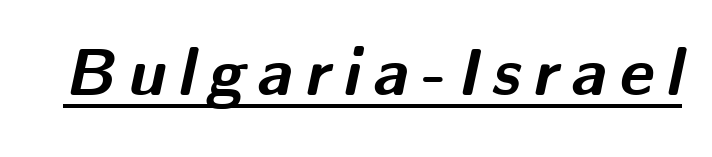
Strokes here are thick enough to call this a true bold. Slant detected: the letters are inclined. The face used here appears with an underline applied. The passage shown is typed in a proportional face where columns would drift.
